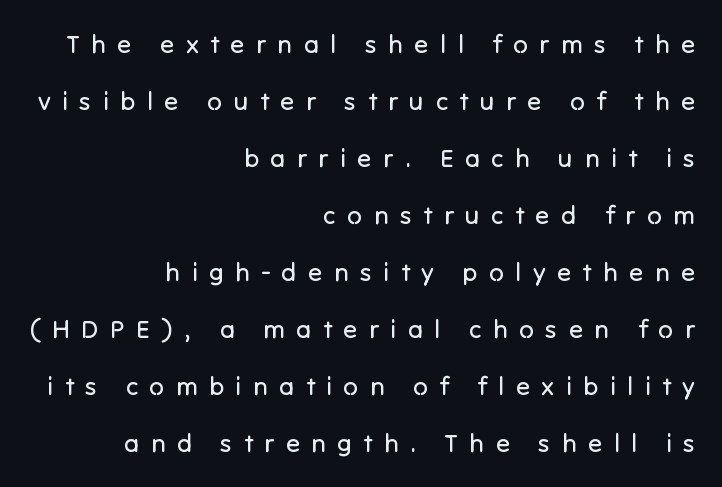
A clean baseline with only descenders dipping below it. Is the block centered? No — it sits flush against the right margin. How are the letters spaced? Widely, with obvious added tracking. No heavy texture on the line: the type isn't bold.
